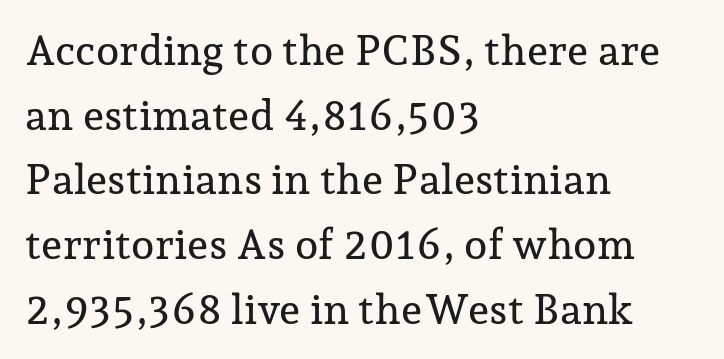
The image shows 42 px serif type, upright; set left-aligned, normal line spacing (1.54x), normal letter spacing, not underlined; low stroke contrast and a medium x-height.
